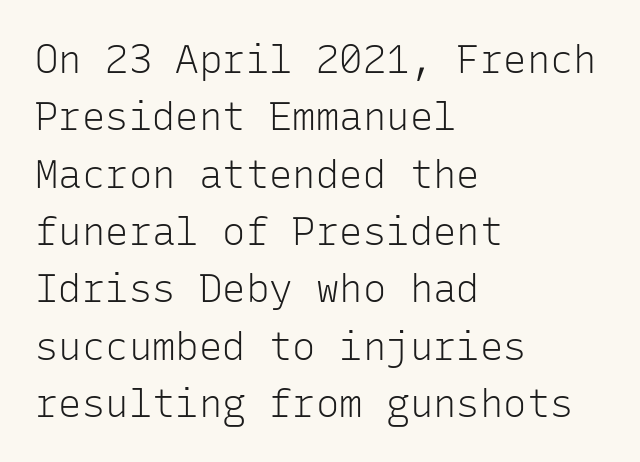
Q: Is the text bold? A: No.
Q: Is the text italic (slanted)? A: No, it is upright.
Q: Is the typeface a serif or a sans-serif typeface? A: Sans-serif.
Q: Is the text underlined? A: No.
Q: How is the paragraph aligned? A: Left-aligned.
Q: Is the spacing between letters normal or unusually wide? A: Normal.
Q: Is the spacing between lines tight, normal or loose? A: Normal.
Q: Width (condensed, normal, or wide)? A: Normal.
Q: Stroke contrast? A: Low.
Q: x-height? A: Medium.
Q: Monospaced? A: Yes.
